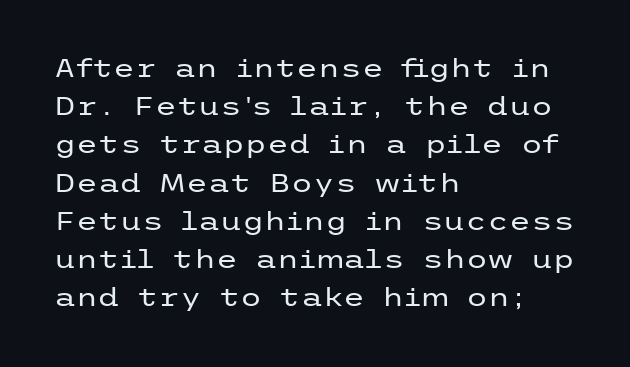
The image shows 25 px text type, upright; set left-aligned, normal line spacing (1.53x), normal letter spacing, not underlined.
